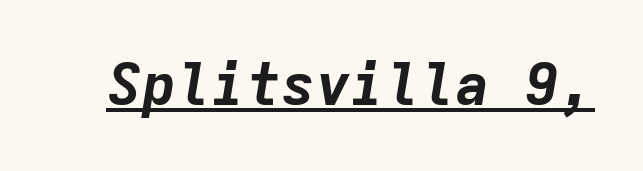
The image shows 58 px bold type, italic (leaning right), monospaced; set normal letter spacing, underlined; low stroke contrast and a medium x-height.
